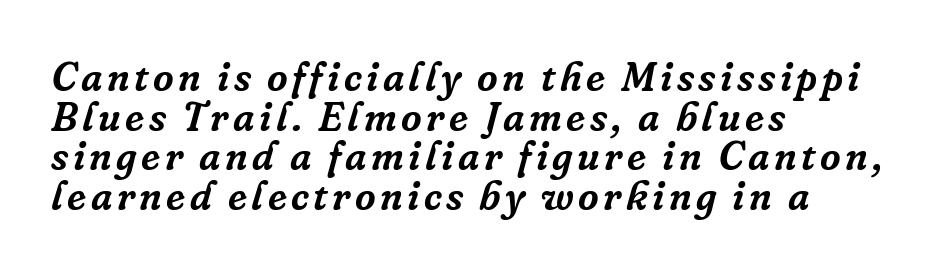
The image shows 40 px serif type, italic (leaning right); set left-aligned, tight line spacing (0.99x), not underlined; low stroke contrast and a medium x-height.
